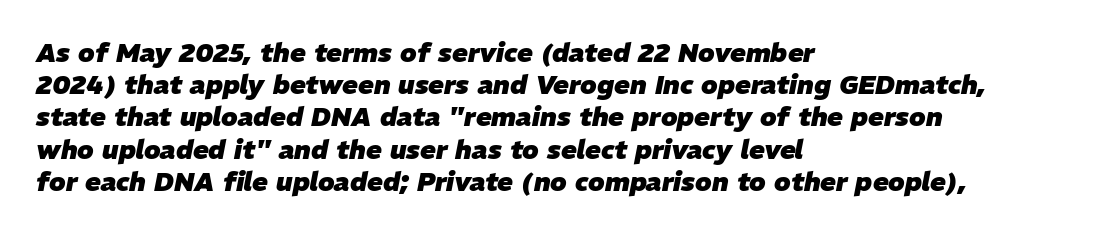
Yep, that's italic — everything's leaning. A clean baseline with only descenders dipping below it. A full-strength bold gives these letters their thick strokes. All the whitespace from short lines collects on the right. The face used here is rendered with its standard letterfit.
